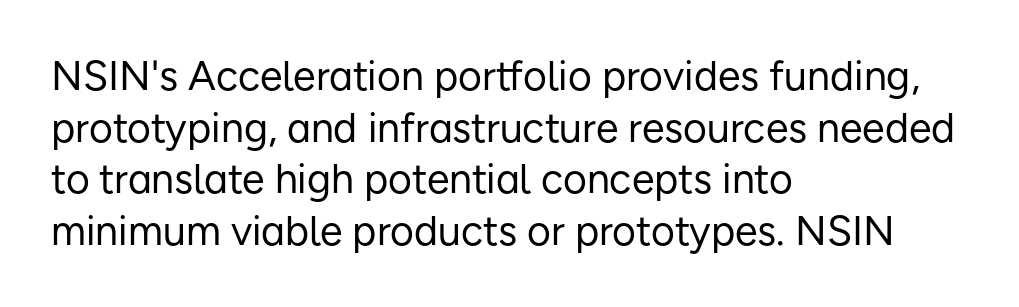
Q: Is the text bold? A: No.
Q: Is the text italic (slanted)? A: No, it is upright.
Q: Is the typeface a serif or a sans-serif typeface? A: Sans-serif.
Q: Is the text underlined? A: No.
Q: How is the paragraph aligned? A: Left-aligned.
Q: Is the spacing between letters normal or unusually wide? A: Normal.
Q: Is the spacing between lines tight, normal or loose? A: Normal.
Q: Width (condensed, normal, or wide)? A: Normal.
Q: Stroke contrast? A: Low.
Q: x-height? A: Medium.
Q: Monospaced? A: No.
